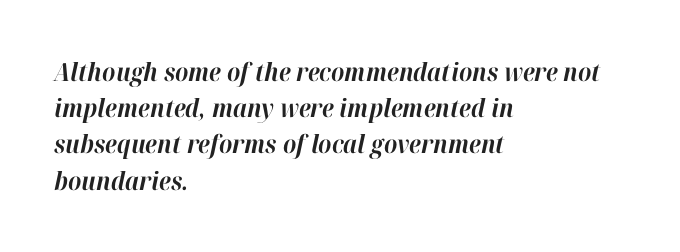
The image shows 25 px bold type, italic (leaning right); set left-aligned, normal line spacing (1.45x), normal letter spacing, not underlined.
